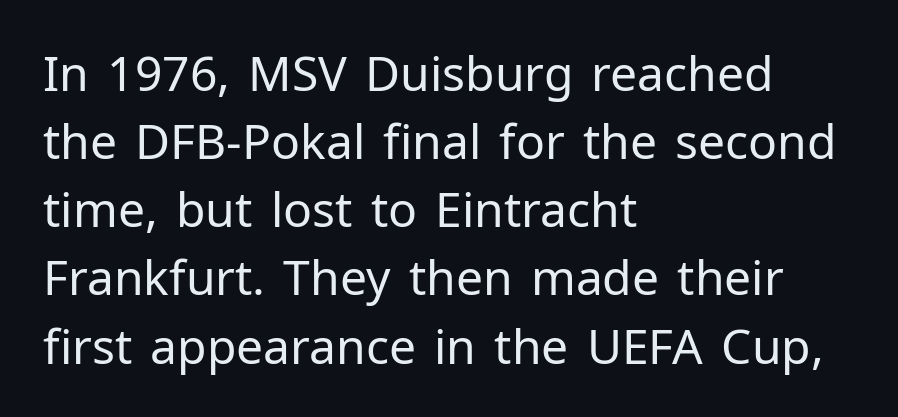
Looks like regular typesetting: each glyph gets only the width it needs. The designer left line spacing at the default. This sample uses a sans-serif face. Letter spacing: default.
